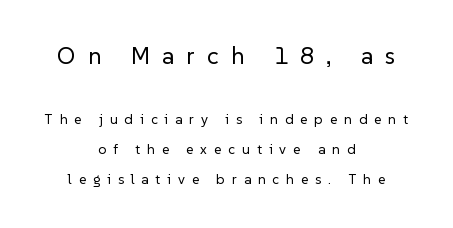
{"italic": "no", "bold": "no", "underline": "no", "align": "center", "line_spacing": "loose", "line_spacing_ratio": 2.13, "letter_spacing": "wide", "letter_spacing_em": 0.5, "larger_block": "first", "size_ratio": 1.71, "glyph_px": 24}
